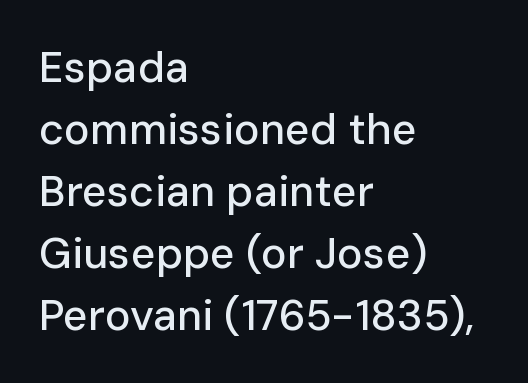
The image shows 43 px sans-serif type, upright; set left-aligned, normal line spacing (1.44x), normal letter spacing, not underlined; low stroke contrast and a medium x-height.
